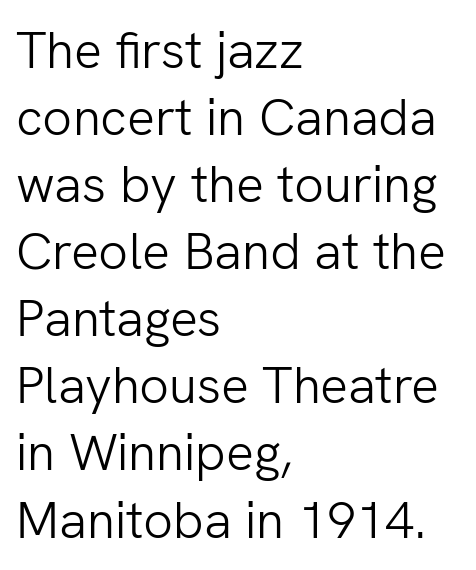
Serifs: no, the terminals of the letterforms are clean. This block has exactly the height ordinary leading produces. Ordinary non-slanted type is in use. Looks like regular typesetting: each glyph gets only the width it needs. No heavy texture on the line: the type isn't bold.
